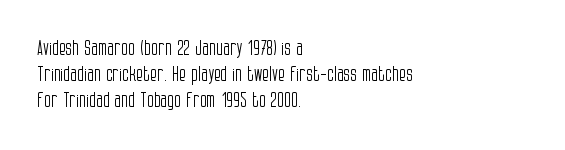
{"italic": "no", "bold": "no", "underline": "no", "align": "left", "line_spacing": "normal", "line_spacing_ratio": 1.3, "letter_spacing": "normal", "letter_spacing_em": 0.0, "glyph_px": 20}
